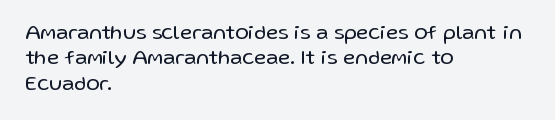
The image shows 21 px text type, upright; set left-aligned, line spacing 1.21x, normal letter spacing, not underlined.
